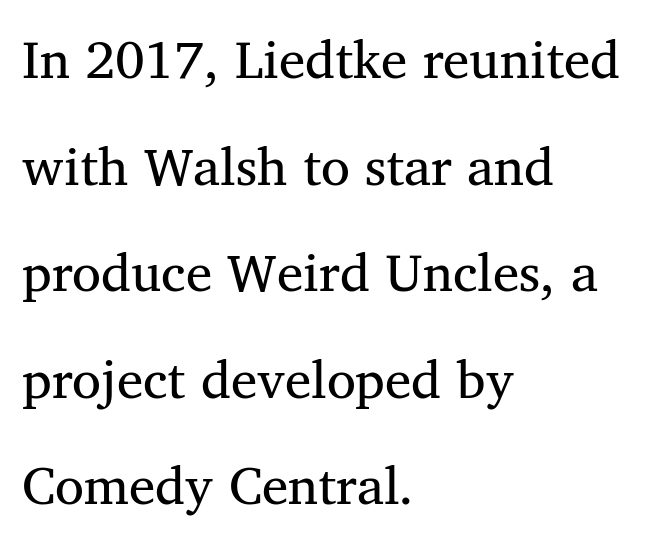
{"serif": "yes", "bold": "no", "weight": "regular", "width": "normal", "stroke_contrast": "medium", "x_height": "medium", "monospaced": "no", "underline": "no", "align": "left", "line_spacing": "loose", "line_spacing_ratio": 2.01, "letter_spacing": "normal", "letter_spacing_em": 0.0, "glyph_px": 53}
